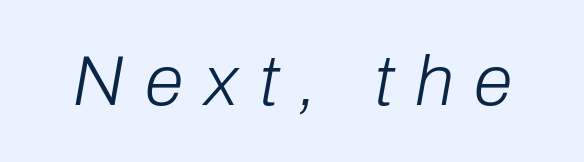
{"italic": "yes", "lean": "right", "slant_degrees": 10, "bold": "no", "weight": "light", "width": "normal", "stroke_contrast": "low", "x_height": "medium", "monospaced": "no", "underline": "no", "letter_spacing": "wide", "letter_spacing_em": 0.29, "glyph_px": 71}
